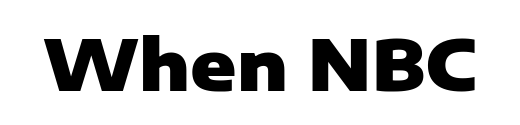
{"serif": "no", "italic": "no", "bold": "yes", "weight": "heavy", "width": "normal", "stroke_contrast": "low", "x_height": "medium", "monospaced": "no", "underline": "no", "letter_spacing": "normal", "letter_spacing_em": 0.0, "glyph_px": 70}
